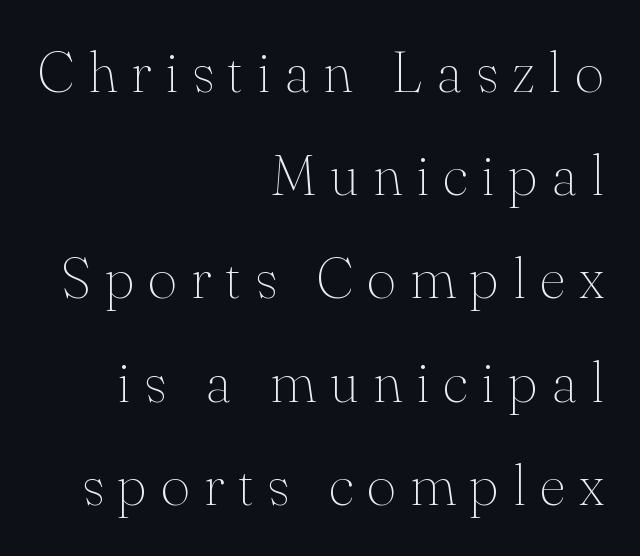
{"serif": "yes", "italic": "no", "bold": "no", "weight": "thin", "width": "normal", "stroke_contrast": "medium", "x_height": "small", "monospaced": "no", "underline": "no", "align": "right", "line_spacing_ratio": 1.81, "letter_spacing": "wide", "letter_spacing_em": 0.24, "glyph_px": 57}
